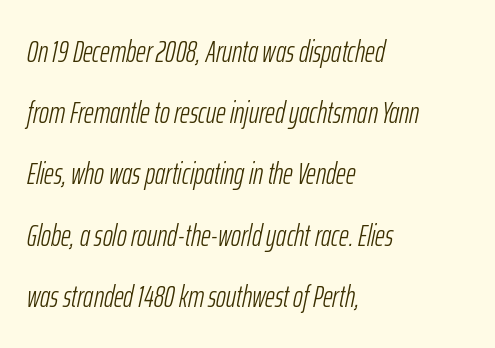
Q: Is the text bold? A: No.
Q: Is the text italic (slanted)? A: Yes, it leans right by about 12 degrees.
Q: Is the text underlined? A: No.
Q: How is the paragraph aligned? A: Left-aligned.
Q: Is the spacing between letters normal or unusually wide? A: Normal.
Q: Is the spacing between lines tight, normal or loose? A: Loose.
Q: Width (condensed, normal, or wide)? A: Condensed.
Q: Stroke contrast? A: Low.
Q: x-height? A: Medium.
Q: Monospaced? A: No.
